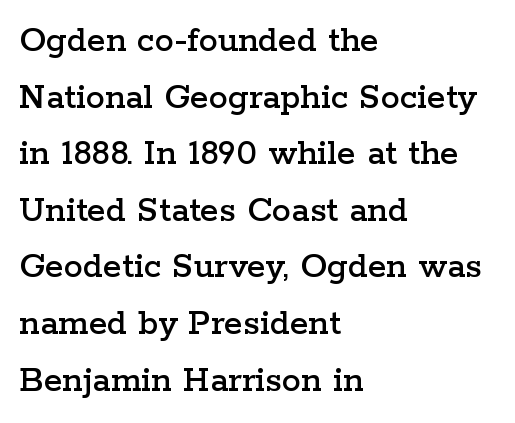
{"serif": "yes", "italic": "no", "width": "wide", "stroke_contrast": "low", "x_height": "medium", "monospaced": "no", "underline": "no", "align": "left", "line_spacing": "normal", "line_spacing_ratio": 1.49, "letter_spacing": "normal", "letter_spacing_em": 0.0, "glyph_px": 38}
